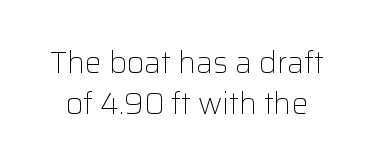
{"serif": "no", "italic": "no", "bold": "no", "weight": "light", "width": "normal", "stroke_contrast": "low", "x_height": "medium", "monospaced": "no", "underline": "no", "line_spacing": "normal", "line_spacing_ratio": 1.36, "letter_spacing": "normal", "letter_spacing_em": 0.0, "glyph_px": 30}
